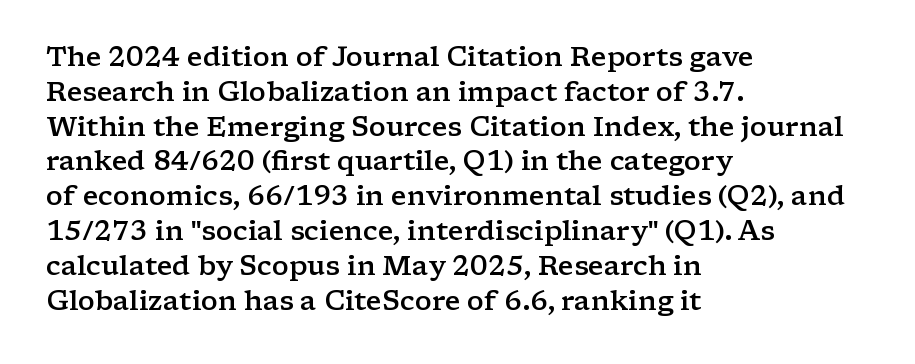
{"italic": "no", "bold": "semi", "underline": "no", "align": "left", "line_spacing": "normal", "line_spacing_ratio": 1.29, "letter_spacing": "normal", "letter_spacing_em": 0.0, "glyph_px": 27}
